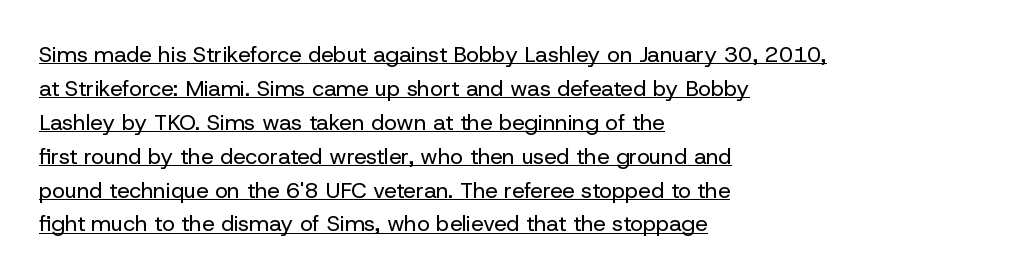
The gaps between neighbouring characters are ordinary and unremarkable. What's the leading like? Ordinary, nothing unusual. If you drew a ruler down the left edge, every line would touch it. The typography opts for an upright posture over an oblique one.
